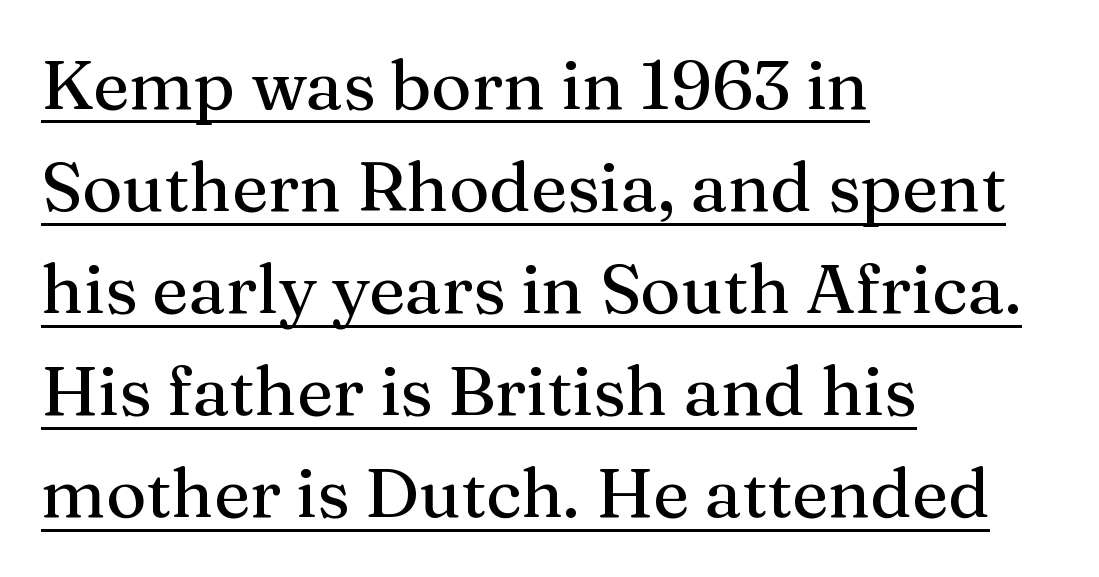
Is the block centered? No — it sits flush against the left margin. Each letter keeps its own natural width here, so spacing adapts to shape. Underlined type. This sample uses an upright cut, with every glyph sitting square on the baseline.
